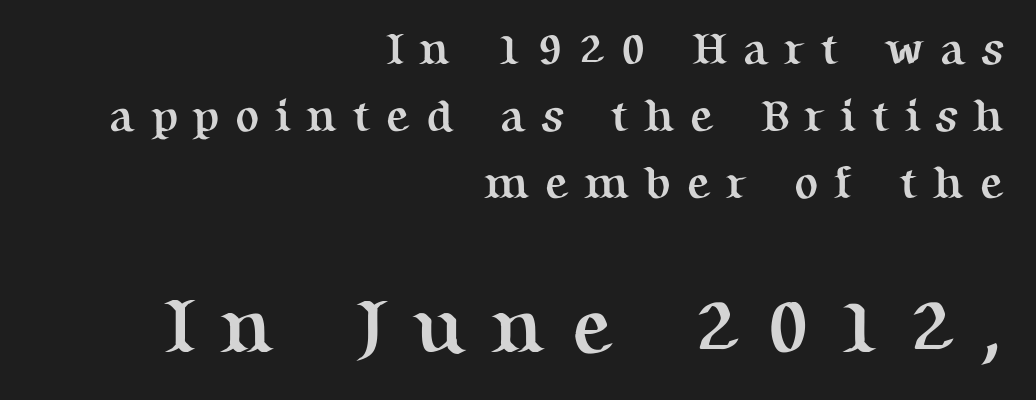
The passage shown stacks its lines at a standard gap. Size contrast runs from small at the top to large at the bottom. Character widths vary here, with narrow letters taking less room than wide ones. Typeset ragged left — the right edge is the straight one. The designer went with a serif here, giving each stem small feet. Descender tails drop into unmarked territory.
